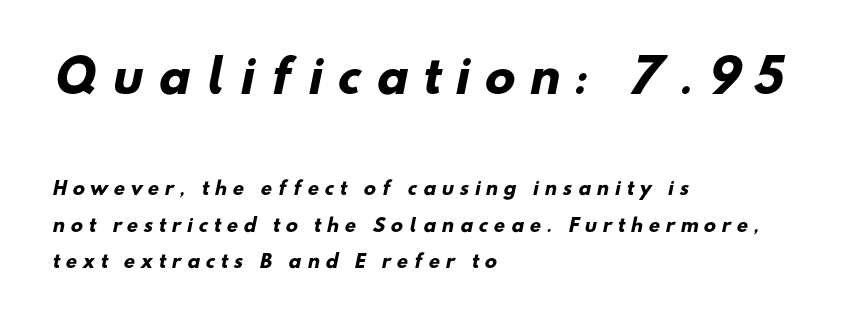
This is sans-serif lettering, the kind often seen on screens and signage. The space beneath each line is pristine and unruled. This rendering widens character spacing well past its baseline value. Character widths vary here, with narrow letters taking less room than wide ones. The more generous point size was reserved for the upper chunk. These lines are set flush left with a ragged right edge.
